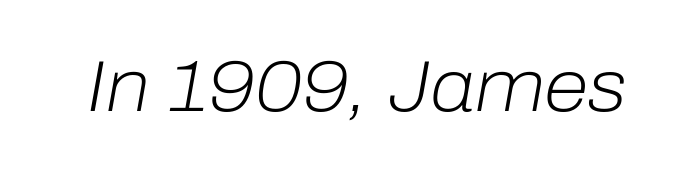
The image shows 73 px light type, italic (leaning right); set normal letter spacing, not underlined; low stroke contrast and a medium x-height.
